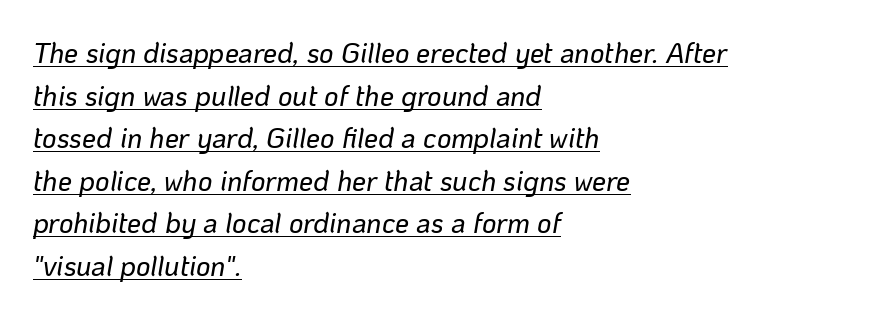
Q: Is the text italic (slanted)? A: Yes, it leans right by about 10 degrees.
Q: Is the text underlined? A: Yes.
Q: How is the paragraph aligned? A: Left-aligned.
Q: Is the spacing between letters normal or unusually wide? A: Normal.
Q: Is the spacing between lines tight, normal or loose? A: Normal.
Q: Width (condensed, normal, or wide)? A: Normal.
Q: Stroke contrast? A: Low.
Q: x-height? A: Medium.
Q: Monospaced? A: No.
